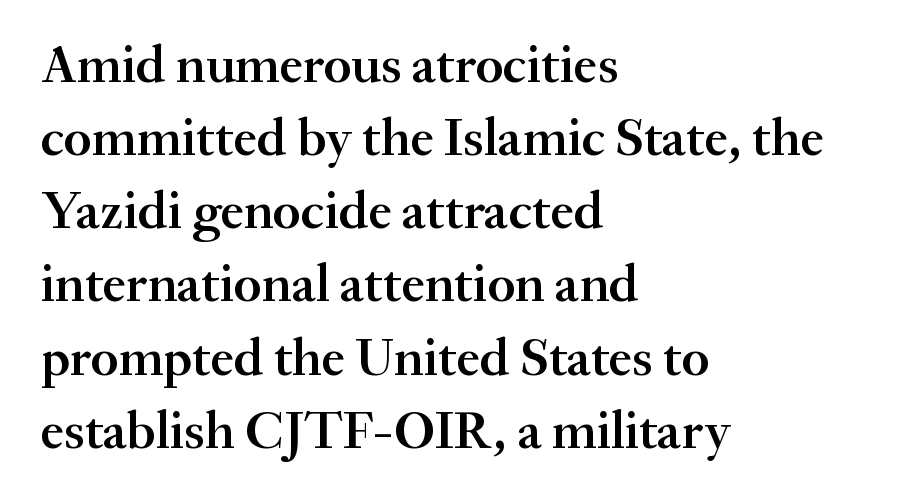
The letterforms sit shoulder to shoulder at normal distance. The lines in this sample share a left origin and differ only in where they stop. Decoration check: the copy has no underline. The letters stand upright; this is a roman face. Compared with an ordinary text face, these strokes are moderately heavier — a semibold.
